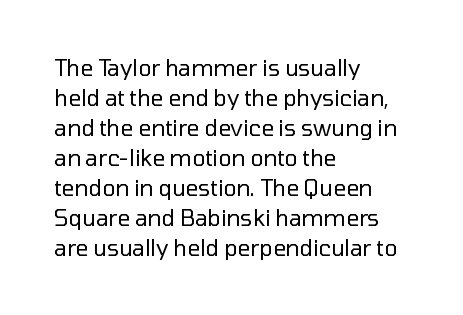
Q: Is the text bold? A: No.
Q: Is the text italic (slanted)? A: No, it is upright.
Q: Is the text underlined? A: No.
Q: How is the paragraph aligned? A: Left-aligned.
Q: Is the spacing between letters normal or unusually wide? A: Normal.
Q: Is the spacing between lines tight, normal or loose? A: Normal.
